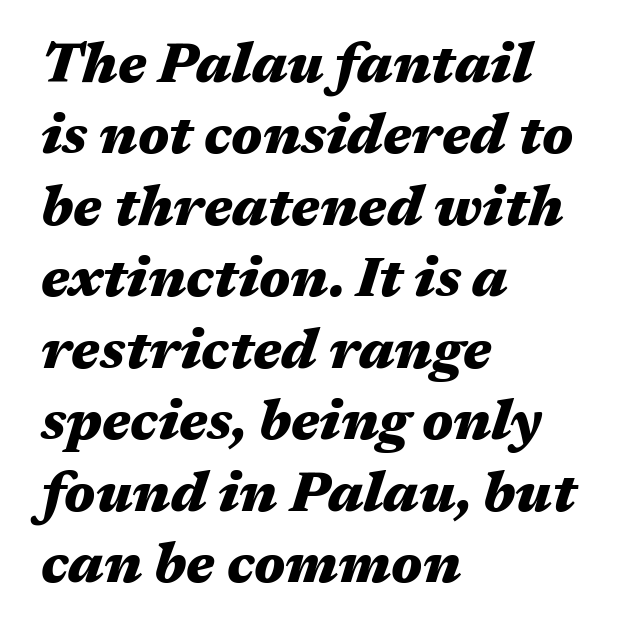
{"italic": "yes", "lean": "right", "slant_degrees": 17, "bold": "yes", "weight": "heavy", "width": "wide", "stroke_contrast": "medium", "x_height": "medium", "monospaced": "no", "underline": "no", "align": "left", "line_spacing": "normal", "line_spacing_ratio": 1.3, "letter_spacing": "normal", "letter_spacing_em": 0.0, "glyph_px": 55}
